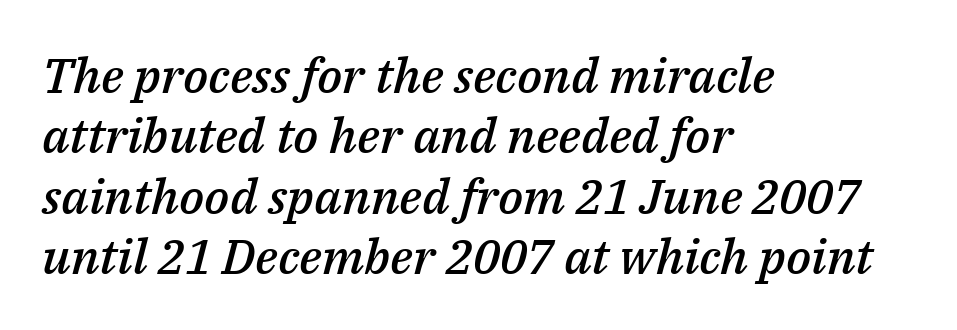
{"italic": "yes", "lean": "right", "slant_degrees": 14, "bold": "semi", "weight": "semibold", "width": "normal", "stroke_contrast": "medium", "x_height": "medium", "monospaced": "no", "underline": "no", "align": "left", "line_spacing_ratio": 1.23, "letter_spacing": "normal", "letter_spacing_em": 0.0, "glyph_px": 49}
